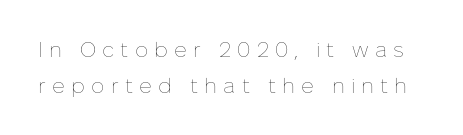
The image shows 21 px text type, upright; set normal line spacing (1.7x), unusually wide letter spacing (+0.29 em), not underlined.
